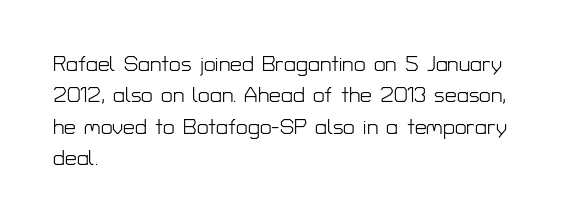
{"italic": "no", "bold": "no", "underline": "no", "align": "left", "line_spacing": "normal", "line_spacing_ratio": 1.49, "letter_spacing": "normal", "letter_spacing_em": 0.0, "glyph_px": 21}
